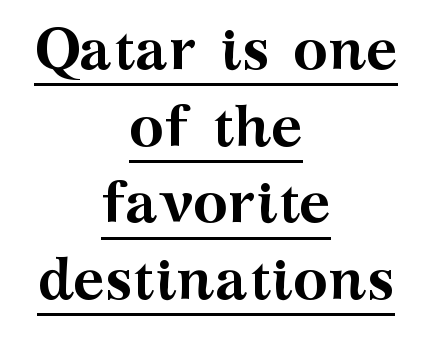
Q: Is the text bold? A: Yes.
Q: Is the text italic (slanted)? A: No, it is upright.
Q: Is the typeface a serif or a sans-serif typeface? A: Serif.
Q: Is the text underlined? A: Yes.
Q: How is the paragraph aligned? A: Centered.
Q: Is the spacing between letters normal or unusually wide? A: Normal.
Q: Is the spacing between lines tight, normal or loose? A: Normal.
Q: Width (condensed, normal, or wide)? A: Wide.
Q: Stroke contrast? A: Medium.
Q: x-height? A: Medium.
Q: Monospaced? A: No.
